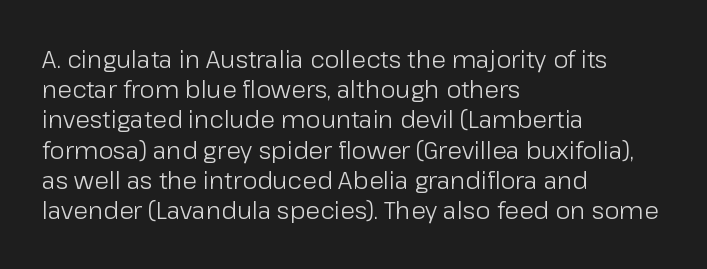
The weight would be labelled regular, book, light, or lighter still. Every stem runs plumb, perpendicular to the baseline. Descender tails drop into unmarked territory. One glance says typical: line gaps are just what's usual.
